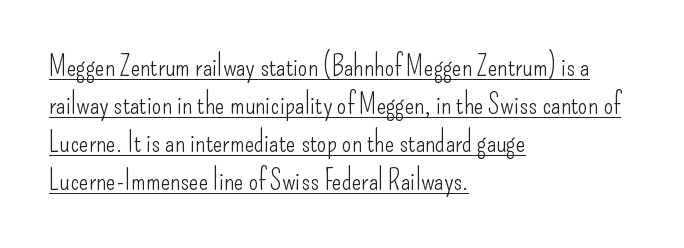
Q: Is the text bold? A: No.
Q: Is the text italic (slanted)? A: No, it is upright.
Q: Is the typeface a serif or a sans-serif typeface? A: Sans-serif.
Q: Is the text underlined? A: Yes.
Q: How is the paragraph aligned? A: Left-aligned.
Q: Is the spacing between letters normal or unusually wide? A: Normal.
Q: Is the spacing between lines tight, normal or loose? A: Normal.
Q: Width (condensed, normal, or wide)? A: Condensed.
Q: Stroke contrast? A: Low.
Q: x-height? A: Small.
Q: Monospaced? A: No.
